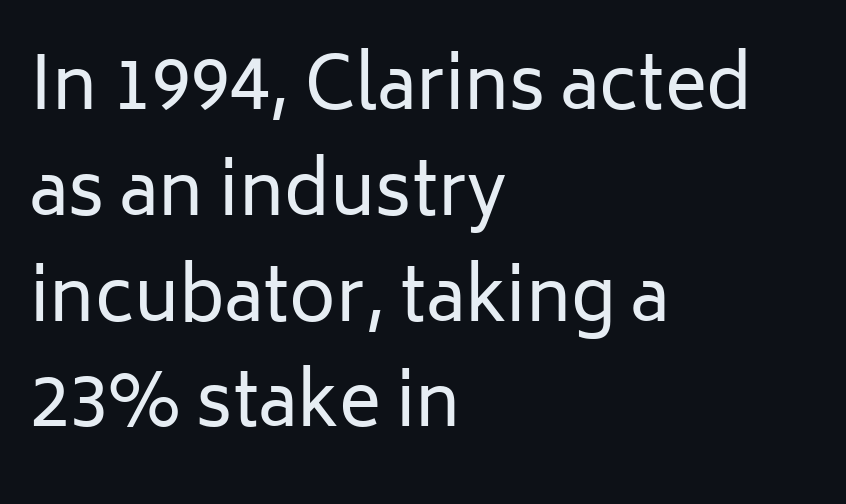
Q: Is the text bold? A: No.
Q: Is the text italic (slanted)? A: No, it is upright.
Q: Is the typeface a serif or a sans-serif typeface? A: Sans-serif.
Q: Is the text underlined? A: No.
Q: How is the paragraph aligned? A: Left-aligned.
Q: Is the spacing between letters normal or unusually wide? A: Normal.
Q: Is the spacing between lines tight, normal or loose? A: Normal.
Q: Width (condensed, normal, or wide)? A: Normal.
Q: Stroke contrast? A: Low.
Q: x-height? A: Medium.
Q: Monospaced? A: No.
